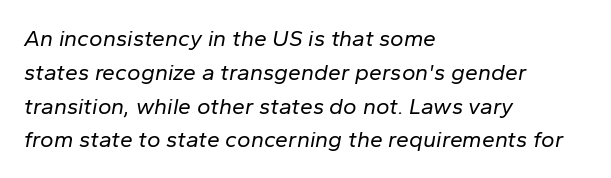
The image shows 23 px text type, italic (leaning right); set left-aligned, normal line spacing (1.47x), normal letter spacing, not underlined.
